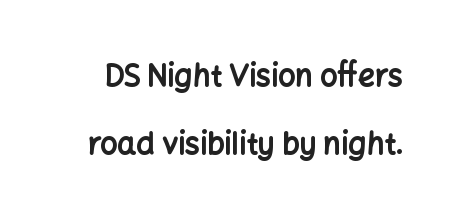
The image shows 30 px bold sans-serif type, upright; set loose line spacing (2.27x), normal letter spacing, not underlined; low stroke contrast and a medium x-height.
